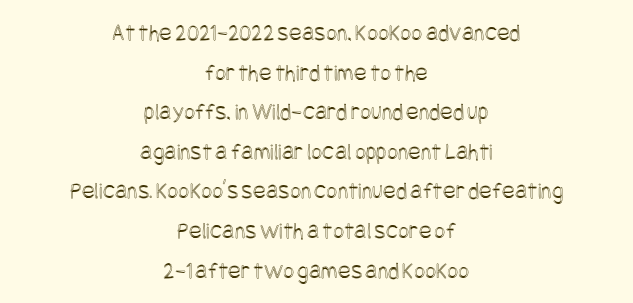
Does extra space separate the letters? No, they use regular spacing. The line-height multiplier appears to be the usual default. Ascenders rise straight up at ninety degrees. One-word summary of the alignment: center.
